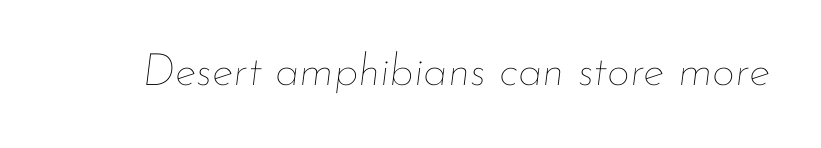
A typesetter would mark this as italic. You could not count columns in this text — the font is proportionally spaced. What stands out about the letter spacing? Nothing — it is the standard amount. Vertical stems look standard width or narrower in stroke.
